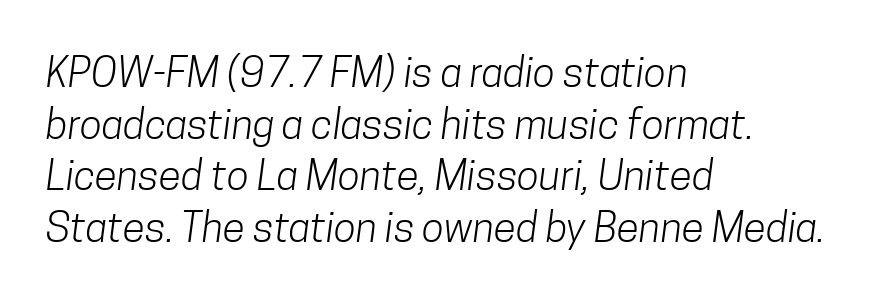
The image shows 41 px light, condensed sans-serif type; set left-aligned, normal line spacing (1.26x), normal letter spacing, not underlined; low stroke contrast and a medium x-height.
